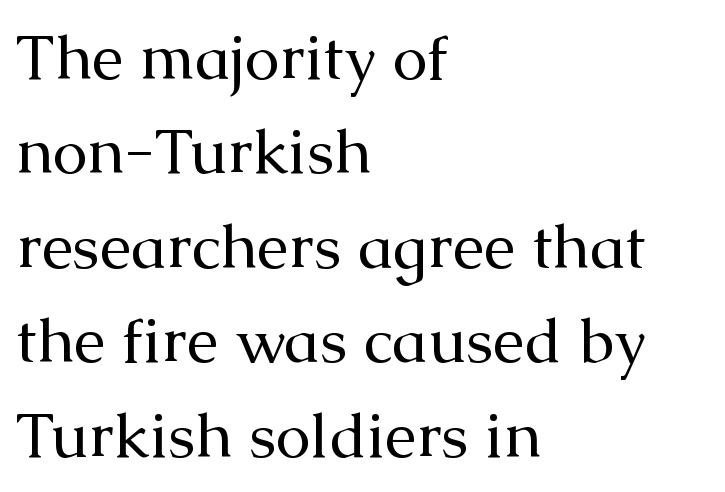
Q: Is the text bold? A: No.
Q: Is the text italic (slanted)? A: No, it is upright.
Q: Is the typeface a serif or a sans-serif typeface? A: Serif.
Q: Is the text underlined? A: No.
Q: How is the paragraph aligned? A: Left-aligned.
Q: Is the spacing between letters normal or unusually wide? A: Normal.
Q: Is the spacing between lines tight, normal or loose? A: Normal.
Q: Width (condensed, normal, or wide)? A: Normal.
Q: Stroke contrast? A: Medium.
Q: x-height? A: Medium.
Q: Monospaced? A: No.
